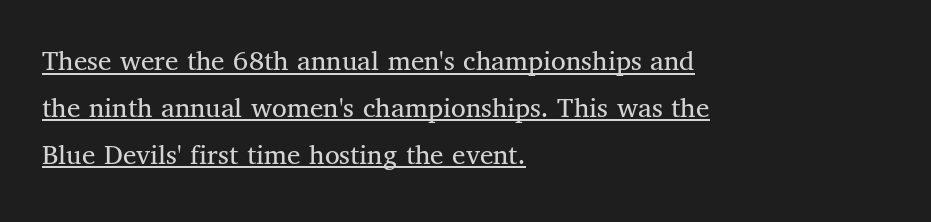
The image shows 30 px regular-weight serif type, upright; set left-aligned, normal line spacing (1.56x), normal letter spacing, underlined; medium stroke contrast and a medium x-height.
